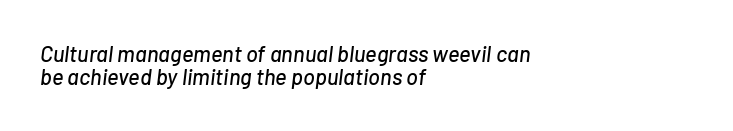
The image shows 22 px text type, italic (leaning right); set left-aligned, tight line spacing (1.06x), normal letter spacing, not underlined.
